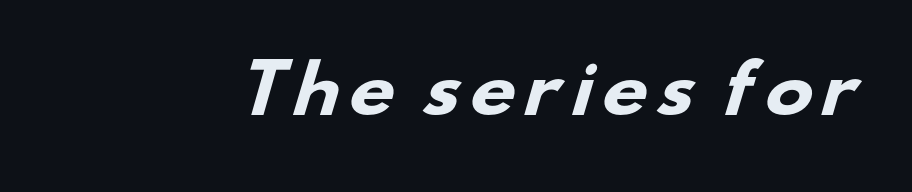
Q: Is the text bold? A: Yes.
Q: Is the typeface a serif or a sans-serif typeface? A: Sans-serif.
Q: Is the text underlined? A: No.
Q: Width (condensed, normal, or wide)? A: Wide.
Q: Stroke contrast? A: Low.
Q: x-height? A: Small.
Q: Monospaced? A: No.
